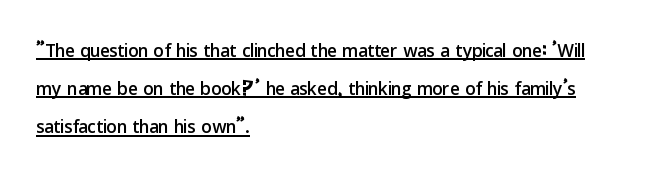
{"italic": "no", "underline": "yes", "align": "left", "line_spacing": "normal", "line_spacing_ratio": 1.47, "letter_spacing": "normal", "letter_spacing_em": 0.0, "glyph_px": 26}
